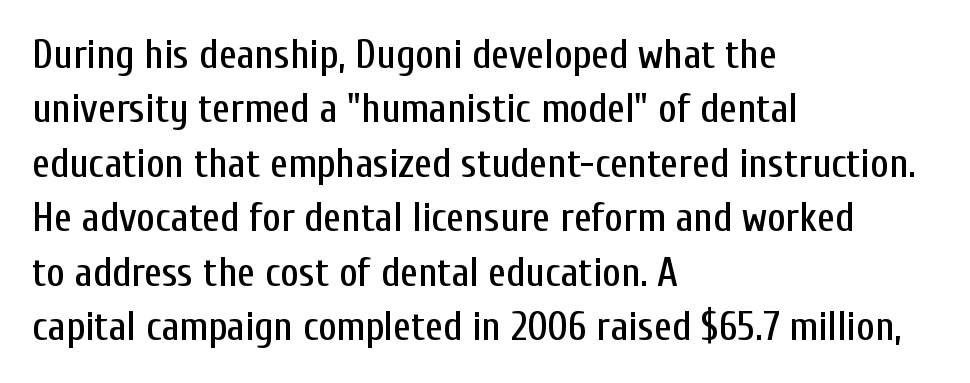
The image shows 40 px condensed sans-serif type, upright; set left-aligned, normal line spacing (1.36x), normal letter spacing, not underlined; low stroke contrast and a medium x-height.
